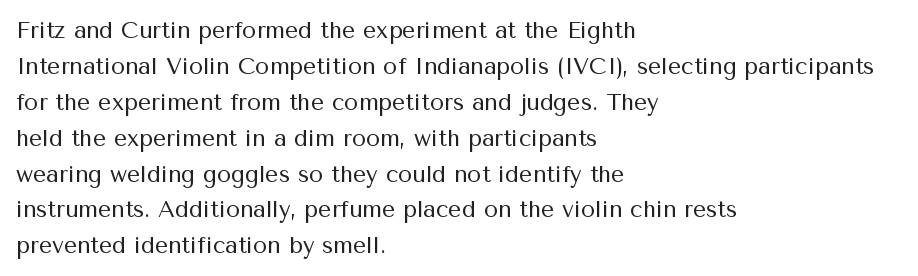
The foot of each line stays bare and open. It's the straight-up-and-down kind of type. The gaps between neighbouring characters are ordinary and unremarkable. A normal amount of white space separates one row of letters from the next. Typeset ragged right — the left edge is the straight one. Is the stroke heavy? The answer is a plain regular-or-lighter.
